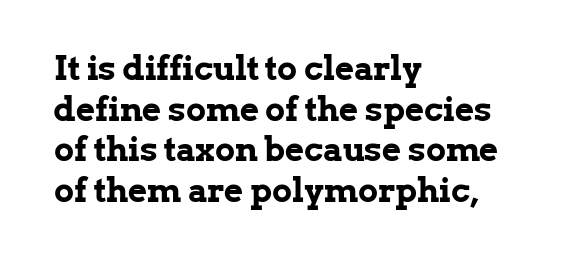
The image shows 33 px bold serif type, upright; set left-aligned, line spacing 1.23x, normal letter spacing, not underlined; low stroke contrast and a medium x-height.
